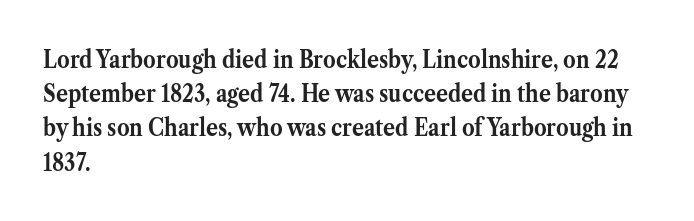
The lines in this sample share a left origin and differ only in where they stop. Summary of vertical rhythm: regular, with standard interline spacing. Italic: no, the glyphs are upright roman. The letterforms sit shoulder to shoulder at normal distance. Set as a true bold cut, around the 700 mark. The baseline area is clear.
